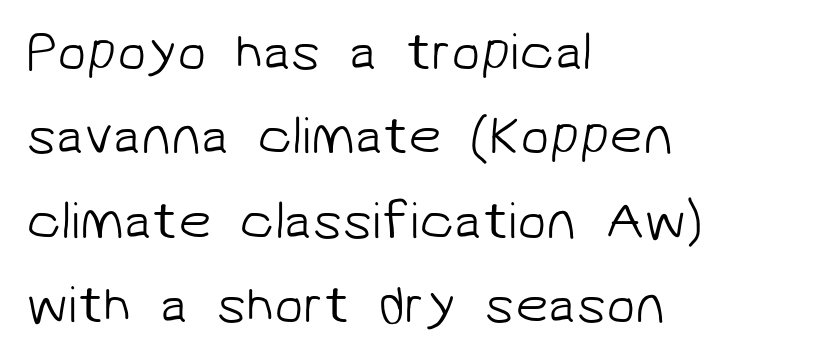
Glance below the letters and you will spot only blank space. These lines keep a tight, regular rhythm from letter to letter. A light-to-regular cut is what we see here. You could not count columns in this text — the font is proportionally spaced.
